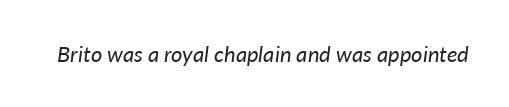
The image shows 22 px text type, italic (leaning right); set normal letter spacing, not underlined.
